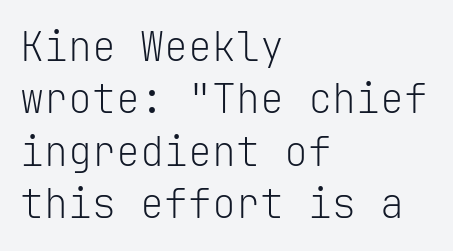
Stems and bowls with no extra thickness — not bold. The block of text has a typical density, with ordinary space between rows. Tracking value appears to be zero — textbook default spacing. Horizontally, the lines are justified to the leading edge only. Is this a sans? Yes — the strokes have no serifs.
